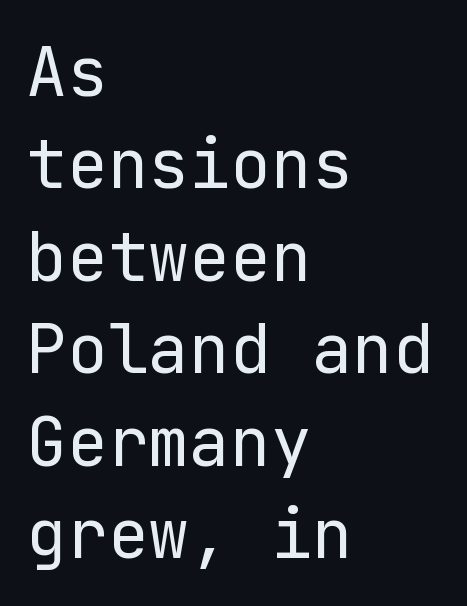
{"serif": "no", "italic": "no", "bold": "no", "weight": "regular", "width": "normal", "stroke_contrast": "low", "x_height": "medium", "underline": "no", "align": "left", "line_spacing": "normal", "line_spacing_ratio": 1.36, "letter_spacing": "normal", "letter_spacing_em": 0.0, "glyph_px": 68}
